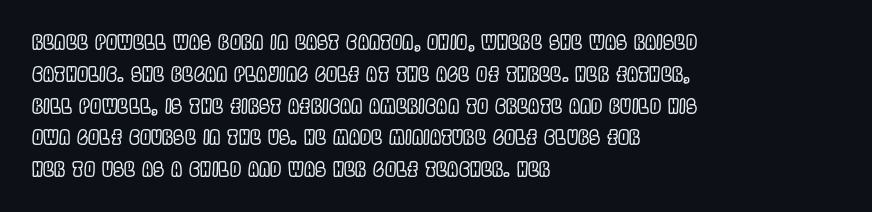
Q: Is the text italic (slanted)? A: No, it is upright.
Q: Is the text underlined? A: No.
Q: How is the paragraph aligned? A: Left-aligned.
Q: Is the spacing between letters normal or unusually wide? A: Normal.
Q: Is the spacing between lines tight, normal or loose? A: Normal.
